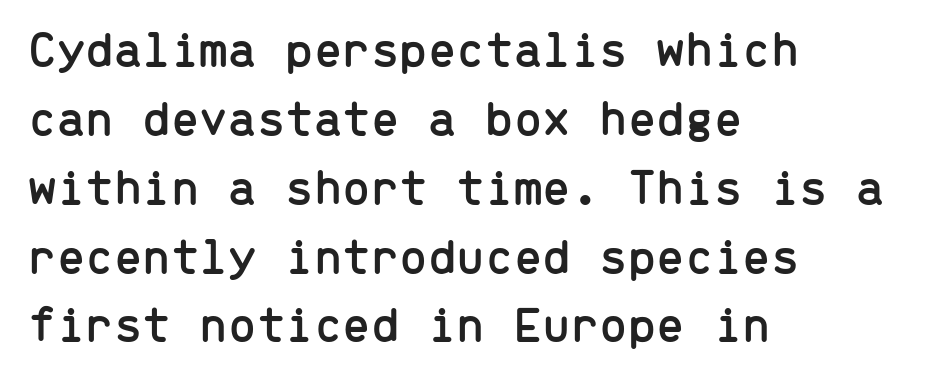
{"serif": "no", "italic": "no", "width": "normal", "stroke_contrast": "low", "x_height": "medium", "monospaced": "yes", "underline": "no", "align": "left", "line_spacing": "normal", "line_spacing_ratio": 1.35, "letter_spacing": "normal", "letter_spacing_em": 0.0, "glyph_px": 51}
